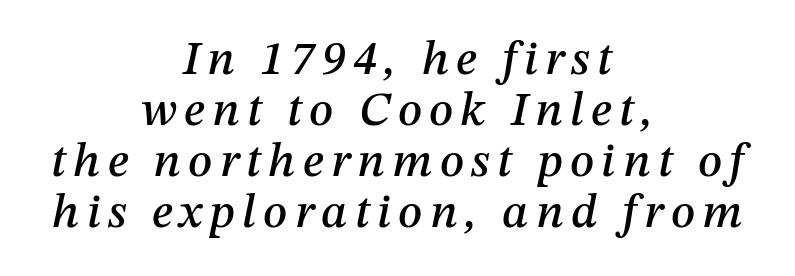
{"italic": "yes", "lean": "right", "slant_degrees": 12, "width": "normal", "stroke_contrast": "medium", "x_height": "medium", "monospaced": "no", "underline": "no", "align": "center", "line_spacing": "tight", "line_spacing_ratio": 1.06, "glyph_px": 48}
